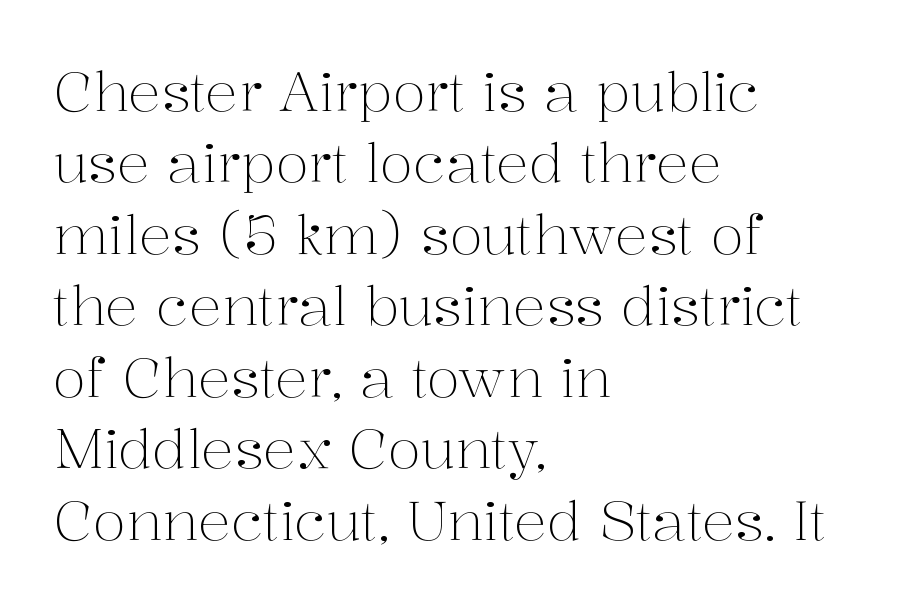
Q: Is the text bold? A: No.
Q: Is the text italic (slanted)? A: No, it is upright.
Q: Is the typeface a serif or a sans-serif typeface? A: Serif.
Q: Is the text underlined? A: No.
Q: How is the paragraph aligned? A: Left-aligned.
Q: Is the spacing between letters normal or unusually wide? A: Normal.
Q: Is the spacing between lines tight, normal or loose? A: Normal.
Q: Width (condensed, normal, or wide)? A: Normal.
Q: Stroke contrast? A: Medium.
Q: x-height? A: Medium.
Q: Monospaced? A: No.
